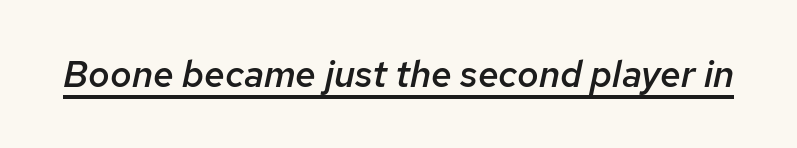
The typography opts for an oblique posture over an upright one. Proportional: the letters do not fall into vertical columns. Underline: present. Short note: letters normally spaced. The strokes are fattened partway — semibold, not bold.
